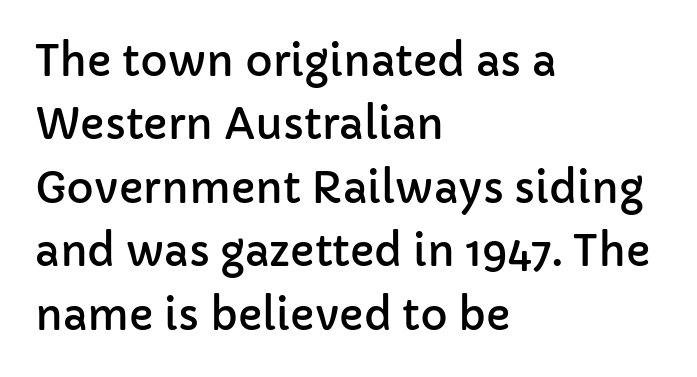
The rendering shows plain stroke endings on the letterforms — a sans-serif design. Whoever set this chose a conventional vertical rhythm. Character widths vary here, with narrow letters taking less room than wide ones. Each word holds together tightly as a unit, with standard inter-letter gaps. The lines are quadded left. Ascenders rise straight up at ninety degrees.
